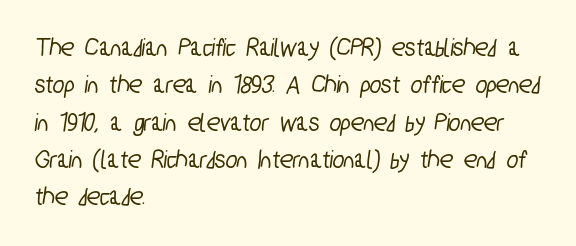
The setting favours the left margin, as ordinary paragraphs usually do. Lines of text with bare space underneath. Reading down the column, the eye jumps a familiar distance to each next line. The type is set solid horizontally, with unmodified tracking.
